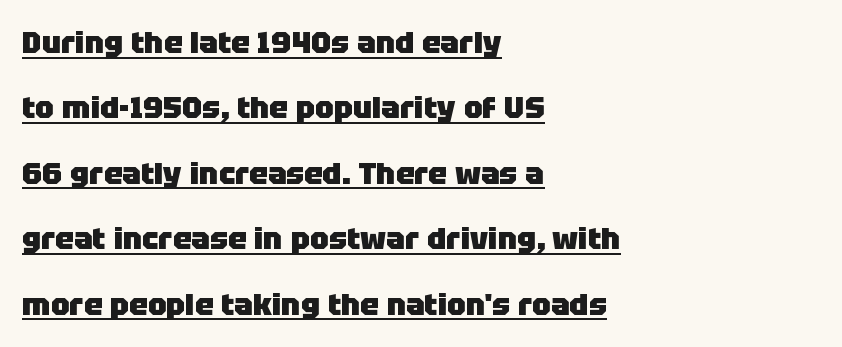
The ragged edge is on the right, which tells us the setting is flush left. Typographically, this falls in the sans-serif category. Quick note: underline on. These lines are rendered in a variable-pitch font. When letters stand straight like this, we call the style roman or upright.
